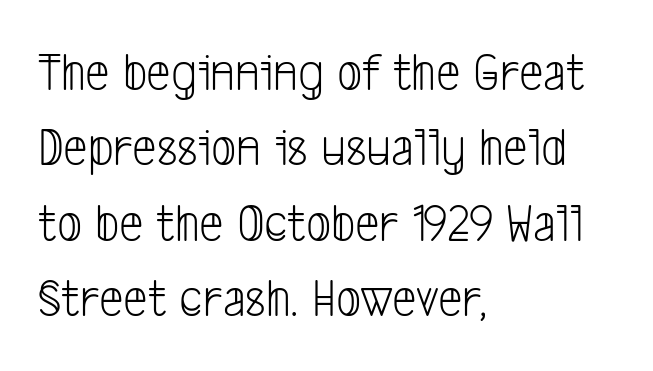
Q: Is the text bold? A: No.
Q: Is the typeface a serif or a sans-serif typeface? A: Sans-serif.
Q: Is the text underlined? A: No.
Q: How is the paragraph aligned? A: Left-aligned.
Q: Is the spacing between letters normal or unusually wide? A: Normal.
Q: Is the spacing between lines tight, normal or loose? A: Normal.
Q: Width (condensed, normal, or wide)? A: Condensed.
Q: Stroke contrast? A: Low.
Q: x-height? A: Medium.
Q: Monospaced? A: No.
